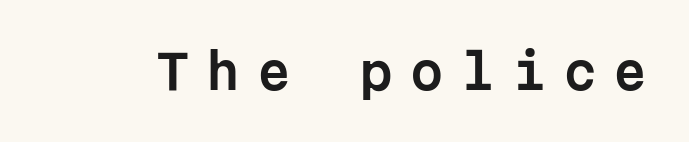
Q: Is the text italic (slanted)? A: No, it is upright.
Q: Is the typeface a serif or a sans-serif typeface? A: Sans-serif.
Q: Is the text underlined? A: No.
Q: Is the spacing between letters normal or unusually wide? A: Unusually wide.
Q: Width (condensed, normal, or wide)? A: Normal.
Q: Stroke contrast? A: Low.
Q: x-height? A: Medium.
Q: Monospaced? A: Yes.
